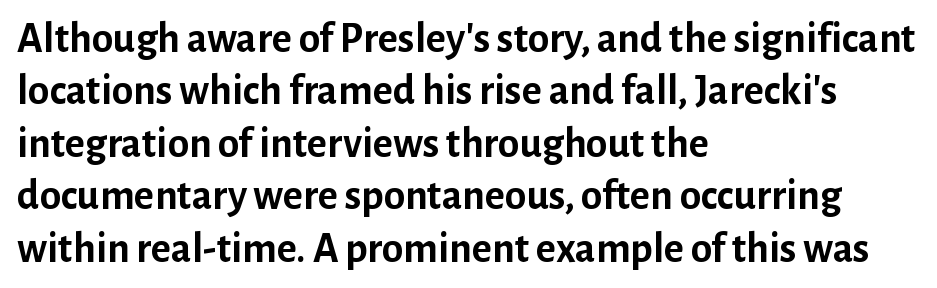
{"serif": "no", "italic": "no", "bold": "yes", "weight": "semibold", "width": "normal", "stroke_contrast": "low", "x_height": "medium", "monospaced": "no", "underline": "no", "align": "left", "line_spacing_ratio": 1.22, "letter_spacing": "normal", "letter_spacing_em": 0.0, "glyph_px": 43}
